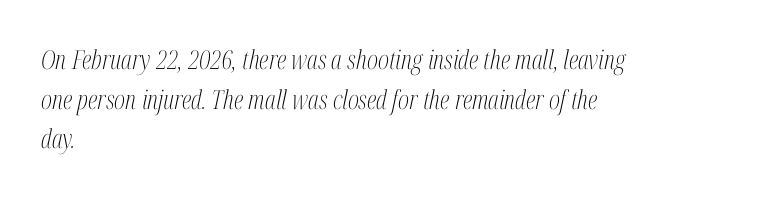
Q: Is the text bold? A: No.
Q: Is the text italic (slanted)? A: Yes, it leans right by about 12 degrees.
Q: Is the text underlined? A: No.
Q: How is the paragraph aligned? A: Left-aligned.
Q: Is the spacing between letters normal or unusually wide? A: Normal.
Q: Is the spacing between lines tight, normal or loose? A: Normal.
